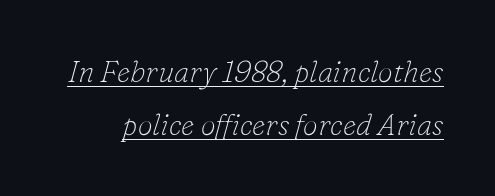
The image shows 30 px thin serif type, italic (leaning right); set line spacing 1.77x, normal letter spacing, underlined; low stroke contrast and a small x-height.
